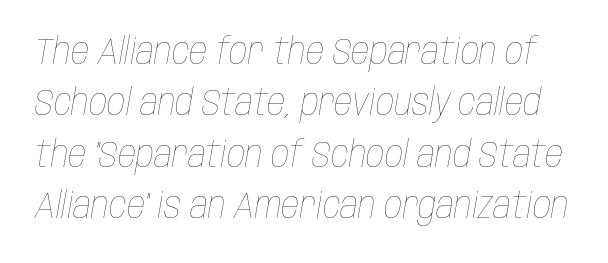
Normally led — the rows are evenly, conventionally spaced. This sample uses an oblique cut, with every glyph tilted off the vertical. Inter-character spacing is left at the font's built-in metrics. Is the type heavy? It reads as light-to-regular instead. The rendering uses natural spacing where letterforms have individual widths. The foot of each line stays bare and open.
